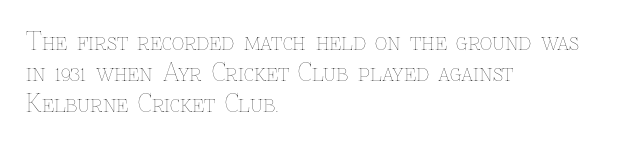
The image shows 24 px text type, upright; set left-aligned, normal line spacing (1.29x), normal letter spacing, not underlined.
